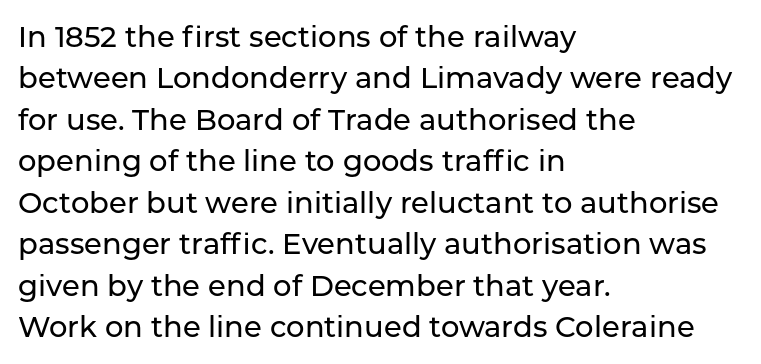
A student would call this left alignment; a typographer would say flush left, rag right. Are there feet on the stems? There aren't — it's a sans. This sample uses plain, unmodified letter spacing. Notice how descenders clear the ascenders below comfortably — that's standard leading. Spacing verdict: proportional, widths tailored to each character.
